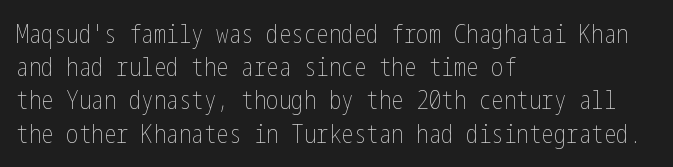
Q: Is the text bold? A: No.
Q: Is the text italic (slanted)? A: No, it is upright.
Q: Is the text underlined? A: No.
Q: How is the paragraph aligned? A: Left-aligned.
Q: Is the spacing between letters normal or unusually wide? A: Normal.
Q: Is the spacing between lines tight, normal or loose? A: Normal.
